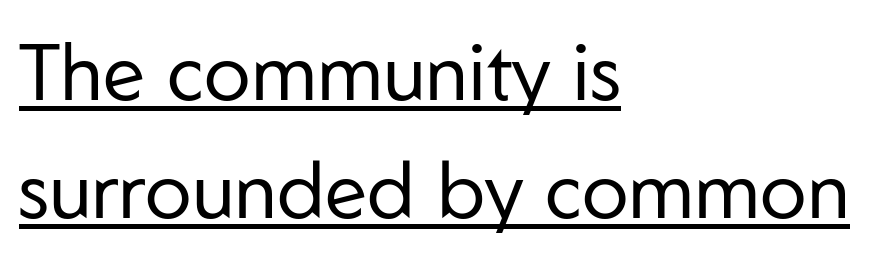
The image shows 79 px regular-weight sans-serif type, upright; set left-aligned, normal line spacing (1.49x), normal letter spacing, underlined; low stroke contrast and a medium x-height.
